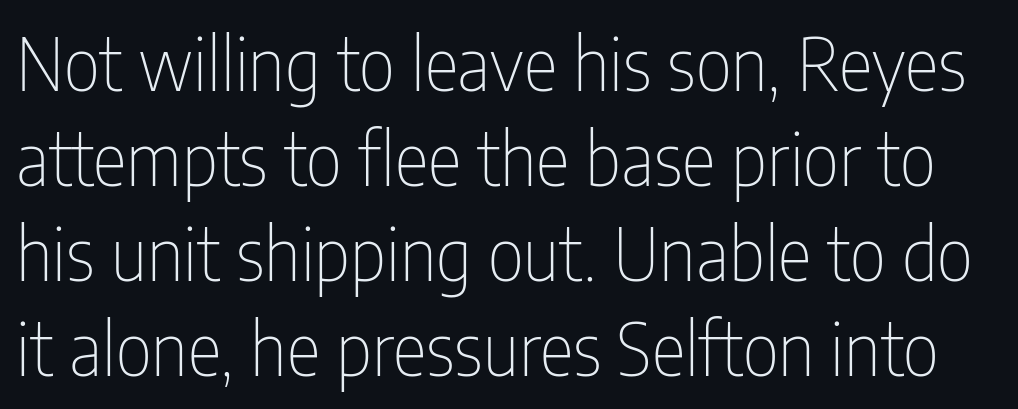
{"serif": "no", "italic": "no", "bold": "no", "weight": "thin", "width": "condensed", "stroke_contrast": "low", "x_height": "medium", "monospaced": "no", "underline": "no", "line_spacing": "normal", "line_spacing_ratio": 1.32, "letter_spacing": "normal", "letter_spacing_em": 0.0, "glyph_px": 72}
